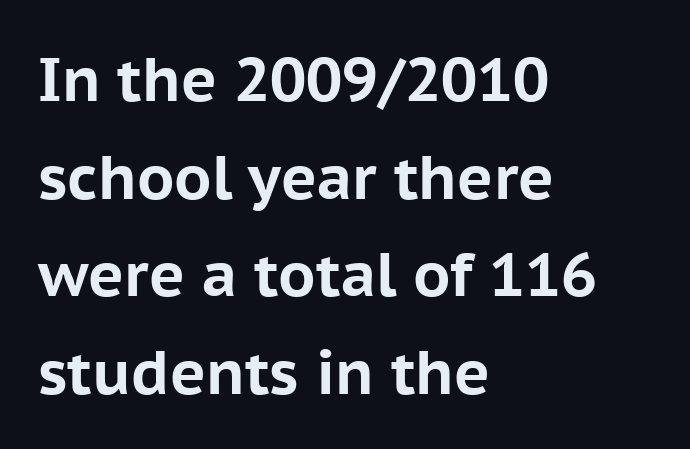
Q: Is the text bold? A: Yes.
Q: Is the text italic (slanted)? A: No, it is upright.
Q: Is the typeface a serif or a sans-serif typeface? A: Sans-serif.
Q: Is the text underlined? A: No.
Q: How is the paragraph aligned? A: Left-aligned.
Q: Is the spacing between letters normal or unusually wide? A: Normal.
Q: Is the spacing between lines tight, normal or loose? A: Normal.
Q: Width (condensed, normal, or wide)? A: Normal.
Q: Stroke contrast? A: Low.
Q: x-height? A: Medium.
Q: Monospaced? A: No.
